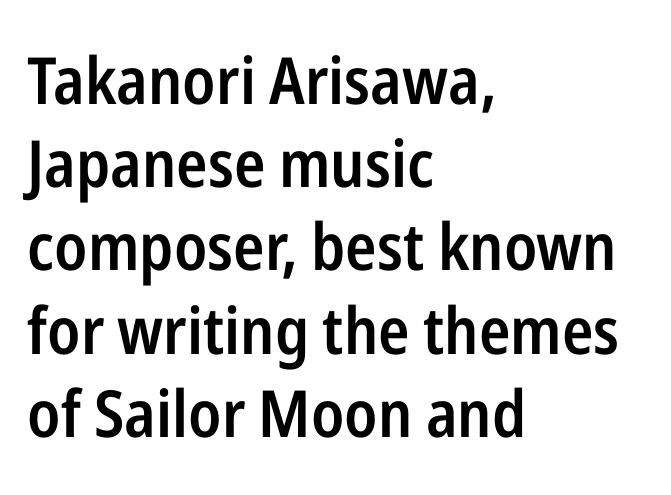
A typesetter would call this leading conventional body-copy spacing. This rendering employs a face without finishing strokes, i.e., a sans-serif. The face used here is a semibold: visibly heavier than regular, lighter than bold. Inter-character spacing is left at the font's built-in metrics. Horizontally, the lines are justified to the leading edge only. The zone under the glyphs is completely vacant.
